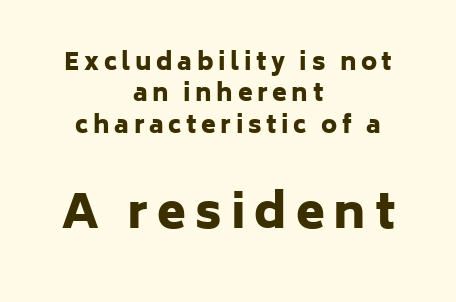
{"serif": "no", "italic": "no", "bold": "yes", "weight": "heavy", "width": "normal", "stroke_contrast": "low", "x_height": "medium", "monospaced": "no", "underline": "no", "align": "center", "line_spacing": "normal", "line_spacing_ratio": 1.31, "larger_block": "second", "size_ratio": 1.96, "glyph_px": 47}
